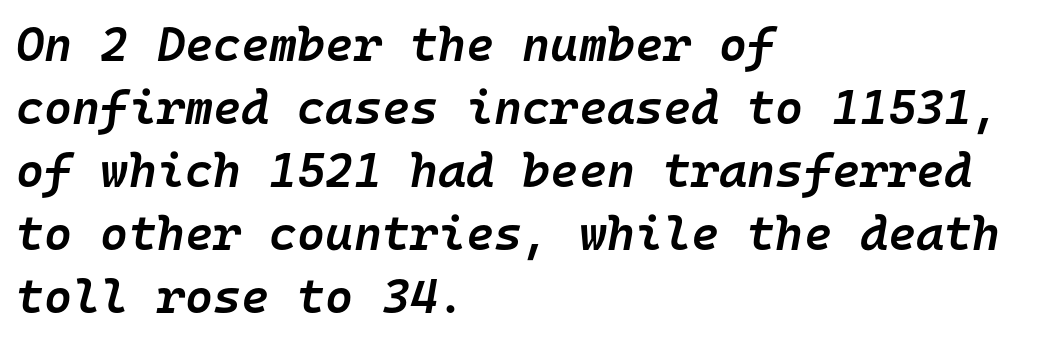
{"italic": "yes", "lean": "right", "slant_degrees": 10, "bold": "semi", "weight": "semibold", "width": "normal", "stroke_contrast": "low", "x_height": "medium", "monospaced": "yes", "underline": "no", "align": "left", "line_spacing": "normal", "line_spacing_ratio": 1.31, "letter_spacing": "normal", "letter_spacing_em": 0.0, "glyph_px": 48}
